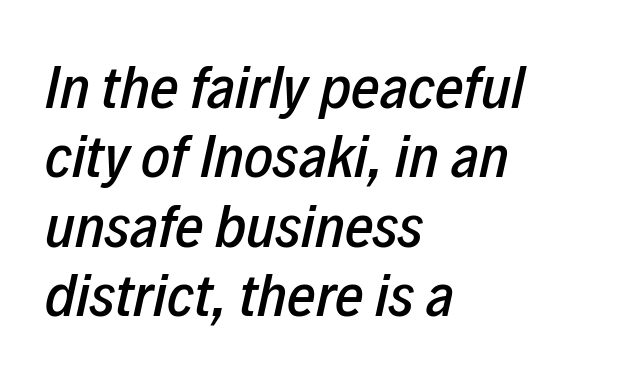
Q: Is the text italic (slanted)? A: Yes, it leans right by about 12 degrees.
Q: Is the text underlined? A: No.
Q: How is the paragraph aligned? A: Left-aligned.
Q: Is the spacing between letters normal or unusually wide? A: Normal.
Q: Is the spacing between lines tight, normal or loose? A: Tight.
Q: Width (condensed, normal, or wide)? A: Condensed.
Q: Stroke contrast? A: Low.
Q: x-height? A: Medium.
Q: Monospaced? A: No.
